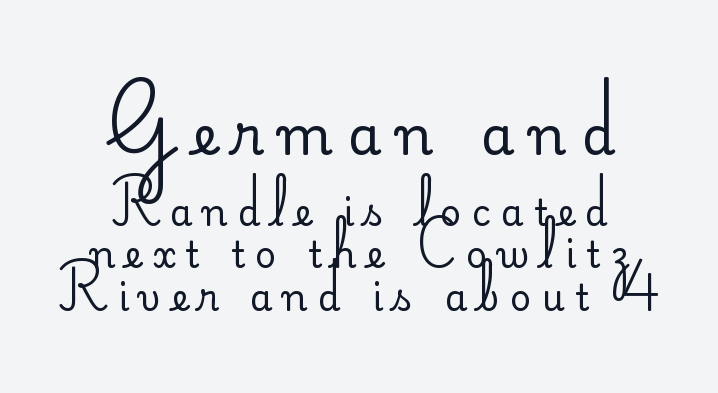
The image shows 54 px regular-weight sans-serif type, upright; set centered, line spacing 1.17x, unusually wide letter spacing (+0.29 em), not underlined; the first (top) block is 1.5x larger; low stroke contrast and a small x-height.
